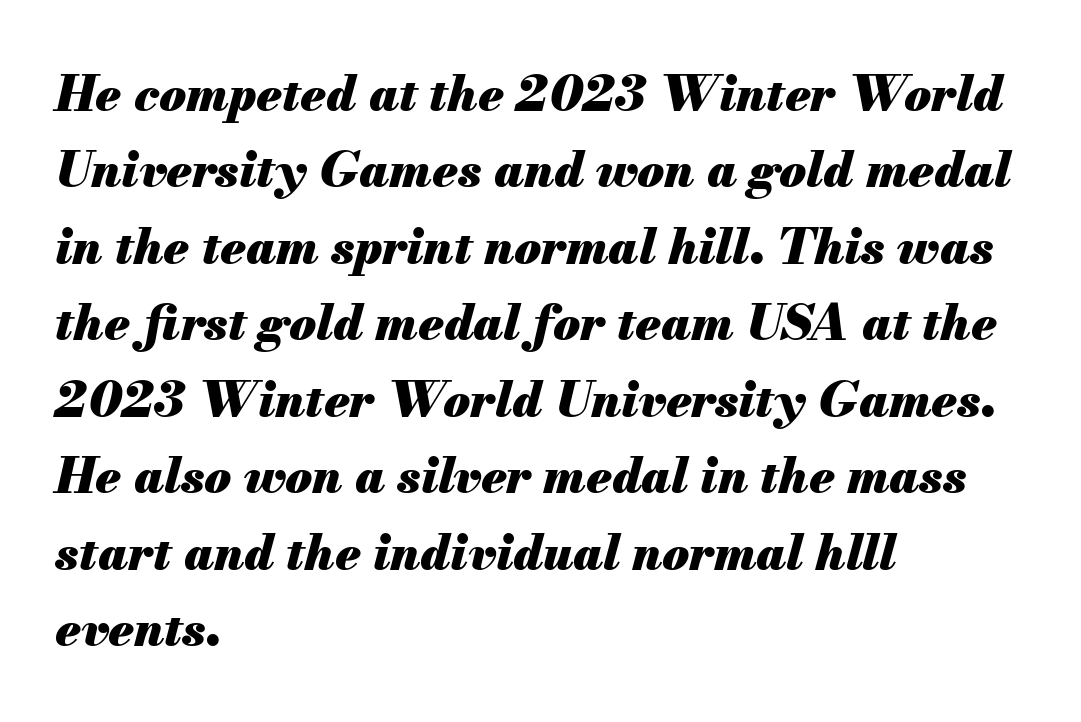
Q: Is the text bold? A: Yes.
Q: Is the text italic (slanted)? A: Yes, it leans right by about 13 degrees.
Q: Is the text underlined? A: No.
Q: How is the paragraph aligned? A: Left-aligned.
Q: Is the spacing between letters normal or unusually wide? A: Normal.
Q: Is the spacing between lines tight, normal or loose? A: Normal.
Q: Width (condensed, normal, or wide)? A: Normal.
Q: Stroke contrast? A: Medium.
Q: x-height? A: Small.
Q: Monospaced? A: No.
